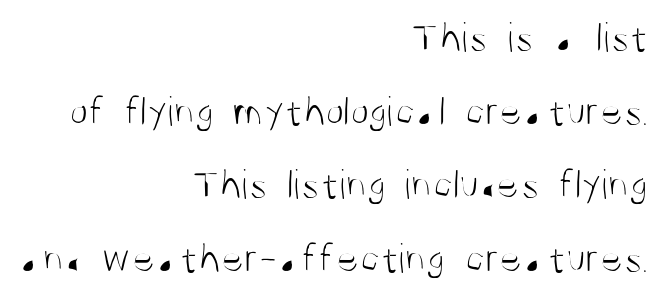
The image shows 43 px light, condensed sans-serif type, upright; set right-aligned, line spacing 1.71x, normal letter spacing, not underlined; medium stroke contrast and a large x-height.
